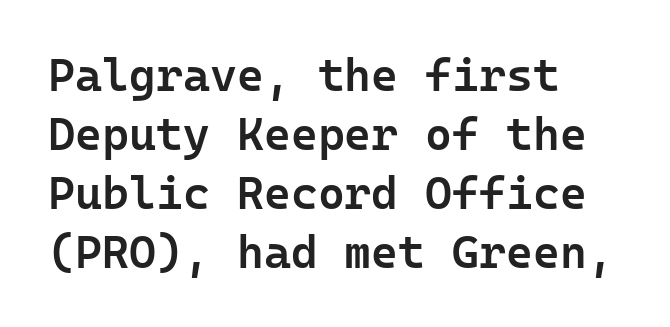
The image shows 46 px semibold sans-serif type, upright; set left-aligned, normal line spacing (1.28x), normal letter spacing, not underlined; low stroke contrast and a medium x-height.
